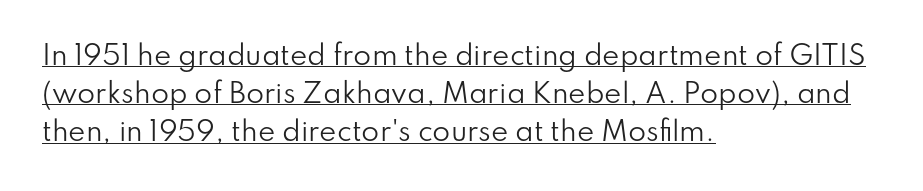
The image shows 26 px text type, upright; set left-aligned, normal line spacing (1.47x), normal letter spacing, underlined.
